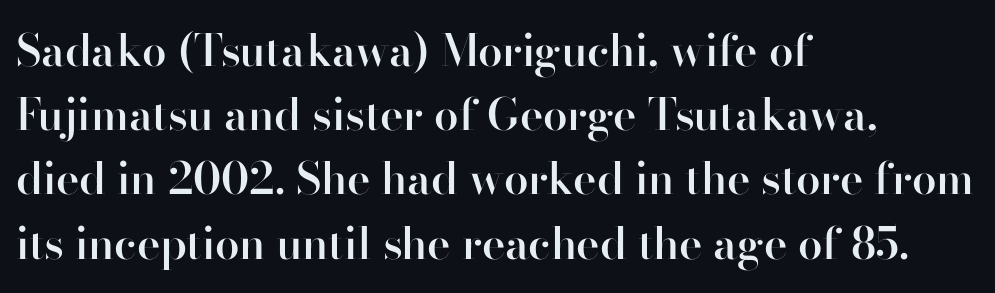
The image shows 44 px semibold sans-serif type, upright; set left-aligned, normal line spacing (1.46x), normal letter spacing, not underlined; high stroke contrast and a small x-height.
